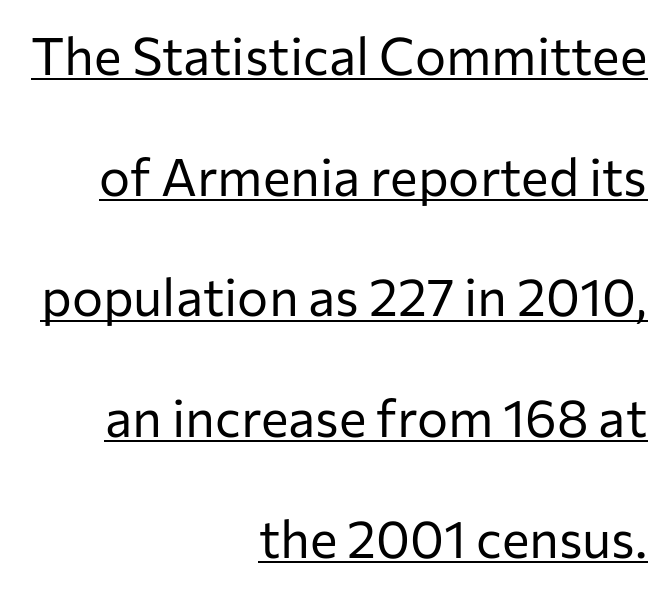
{"serif": "no", "italic": "no", "bold": "no", "weight": "regular", "width": "normal", "stroke_contrast": "low", "x_height": "medium", "monospaced": "no", "underline": "yes", "align": "right", "line_spacing": "loose", "line_spacing_ratio": 2.32, "letter_spacing": "normal", "letter_spacing_em": 0.0, "glyph_px": 52}
